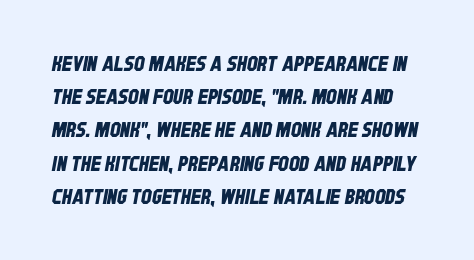
Quick note: interline space is typical. Look at the tracking — it's just the regular setting, nothing added. The space directly below the letters is spotless.
